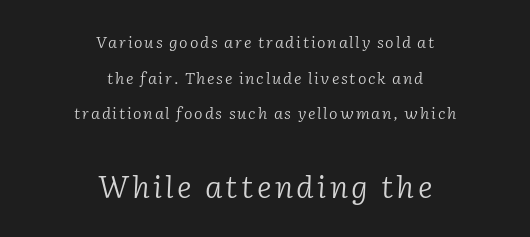
Q: Is the text bold? A: No.
Q: Is the text italic (slanted)? A: Yes, it leans right by about 2 degrees.
Q: Is the typeface a serif or a sans-serif typeface? A: Serif.
Q: Is the text underlined? A: No.
Q: How is the paragraph aligned? A: Centered.
Q: Is the spacing between lines tight, normal or loose? A: Loose.
Q: Which block of text is set in a larger size, the first (top) or the second (bottom)? A: The second (bottom) one.
Q: Width (condensed, normal, or wide)? A: Normal.
Q: Stroke contrast? A: Low.
Q: x-height? A: Medium.
Q: Monospaced? A: No.
